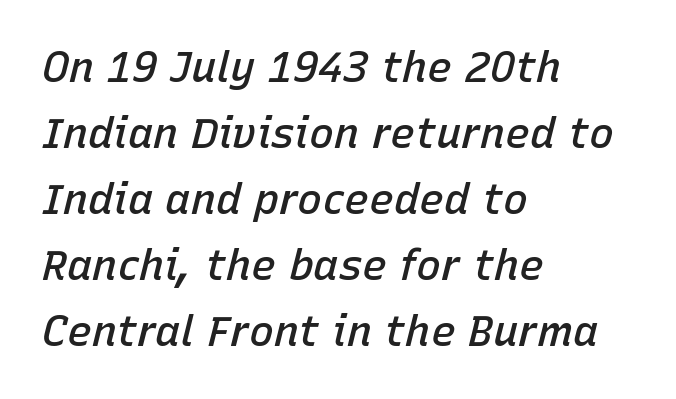
Q: Is the text bold? A: Semi-bold.
Q: Is the text italic (slanted)? A: Yes, it leans right by about 15 degrees.
Q: Is the text underlined? A: No.
Q: How is the paragraph aligned? A: Left-aligned.
Q: Is the spacing between letters normal or unusually wide? A: Normal.
Q: Is the spacing between lines tight, normal or loose? A: Normal.
Q: Width (condensed, normal, or wide)? A: Normal.
Q: Stroke contrast? A: Low.
Q: x-height? A: Medium.
Q: Monospaced? A: No.
